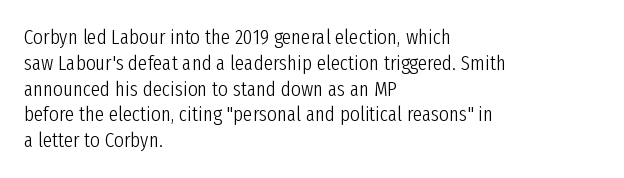
Q: Is the text bold? A: No.
Q: Is the text italic (slanted)? A: No, it is upright.
Q: Is the text underlined? A: No.
Q: How is the paragraph aligned? A: Left-aligned.
Q: Is the spacing between letters normal or unusually wide? A: Normal.
